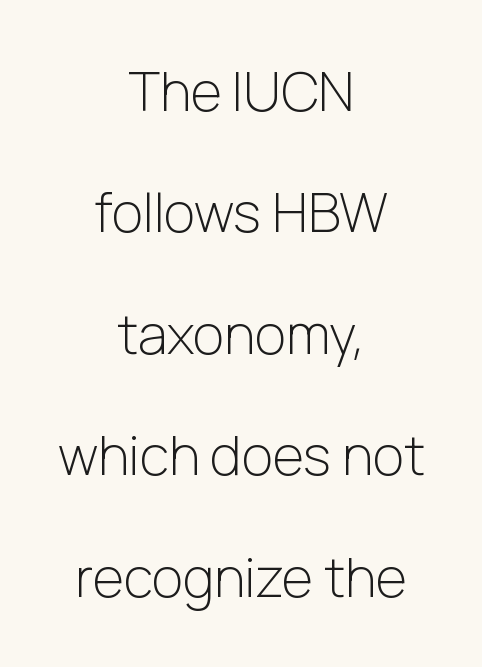
Q: Is the text bold? A: No.
Q: Is the text italic (slanted)? A: No, it is upright.
Q: Is the typeface a serif or a sans-serif typeface? A: Sans-serif.
Q: Is the text underlined? A: No.
Q: How is the paragraph aligned? A: Centered.
Q: Is the spacing between letters normal or unusually wide? A: Normal.
Q: Is the spacing between lines tight, normal or loose? A: Loose.
Q: Width (condensed, normal, or wide)? A: Normal.
Q: Stroke contrast? A: Low.
Q: x-height? A: Medium.
Q: Monospaced? A: No.
